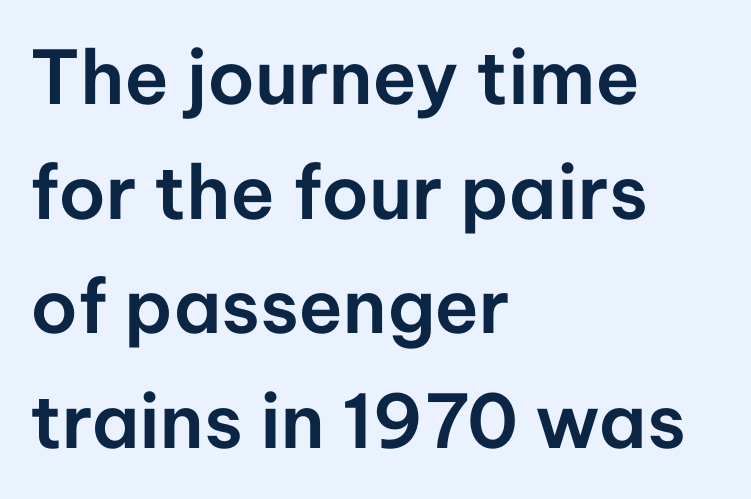
The typeface chosen for these lines omits serifs. You could not count columns in this text — the font is proportionally spaced. The rendering keeps characters at their native spacing. These lines are set flush left with a ragged right edge. Regarding leading, the lines here are spaced in the standard way. Clear beneath every line of the passage.
